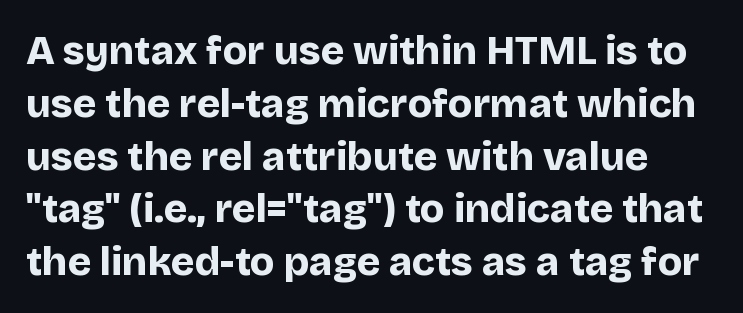
The image shows 40 px bold sans-serif type, upright; set normal line spacing (1.32x), normal letter spacing, not underlined; low stroke contrast and a large x-height.
